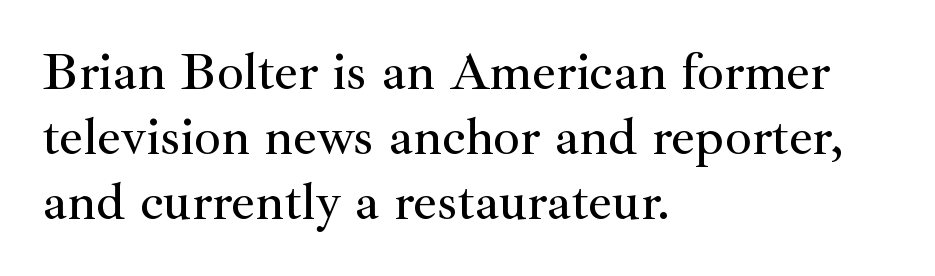
Q: Is the text italic (slanted)? A: No, it is upright.
Q: Is the typeface a serif or a sans-serif typeface? A: Serif.
Q: Is the text underlined? A: No.
Q: How is the paragraph aligned? A: Left-aligned.
Q: Is the spacing between letters normal or unusually wide? A: Normal.
Q: Width (condensed, normal, or wide)? A: Normal.
Q: Stroke contrast? A: Medium.
Q: x-height? A: Small.
Q: Monospaced? A: No.
